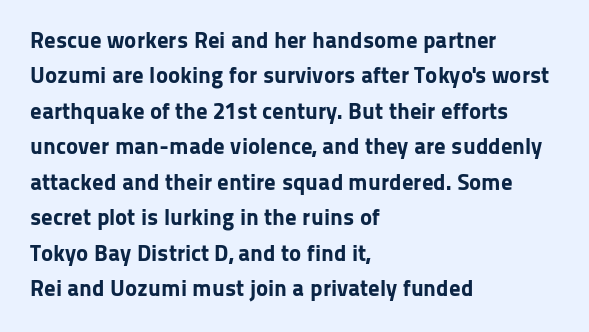
Q: Is the text bold? A: Yes.
Q: Is the text italic (slanted)? A: No, it is upright.
Q: Is the text underlined? A: No.
Q: How is the paragraph aligned? A: Left-aligned.
Q: Is the spacing between letters normal or unusually wide? A: Normal.
Q: Is the spacing between lines tight, normal or loose? A: Normal.
